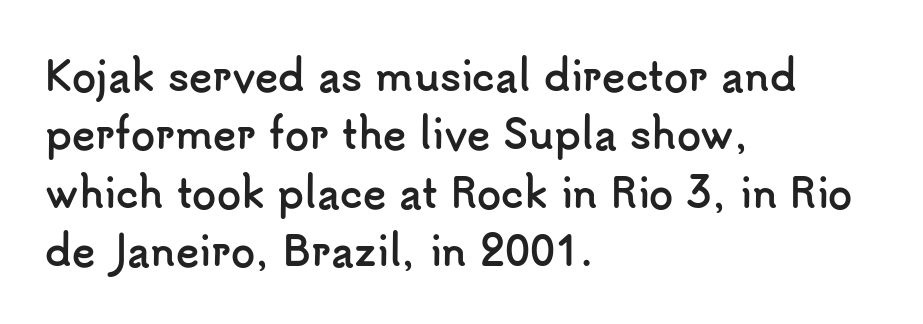
The ragged edge is on the right, which tells us the setting is flush left. Is there much room between lines? A standard amount, neither cramped nor airy. Typographic density is high because the face is bold. The text was rendered using a sans face with plain stroke endings. Italic: no, the glyphs are upright roman. Check under the words: just untouched page.
